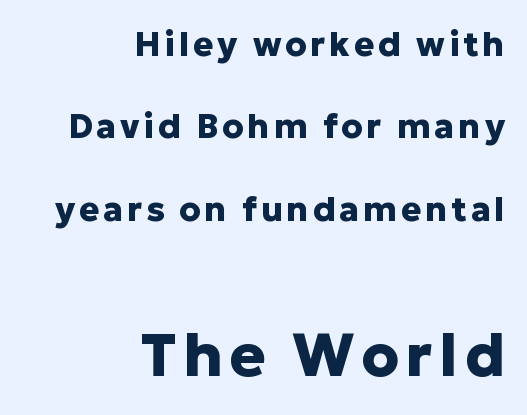
Q: Is the text bold? A: Yes.
Q: Is the text italic (slanted)? A: No, it is upright.
Q: Is the typeface a serif or a sans-serif typeface? A: Sans-serif.
Q: Is the text underlined? A: No.
Q: How is the paragraph aligned? A: Right-aligned.
Q: Is the spacing between lines tight, normal or loose? A: Loose.
Q: Which block of text is set in a larger size, the first (top) or the second (bottom)? A: The second (bottom) one.
Q: Width (condensed, normal, or wide)? A: Normal.
Q: Stroke contrast? A: Low.
Q: x-height? A: Medium.
Q: Monospaced? A: No.
